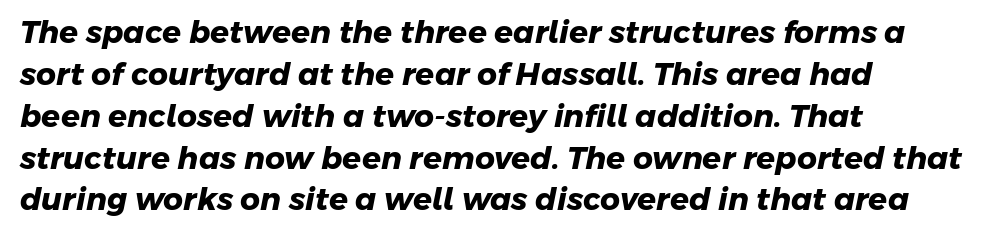
The image shows 31 px heavy sans-serif type; set left-aligned, normal line spacing (1.35x), normal letter spacing, not underlined; low stroke contrast and a medium x-height.
